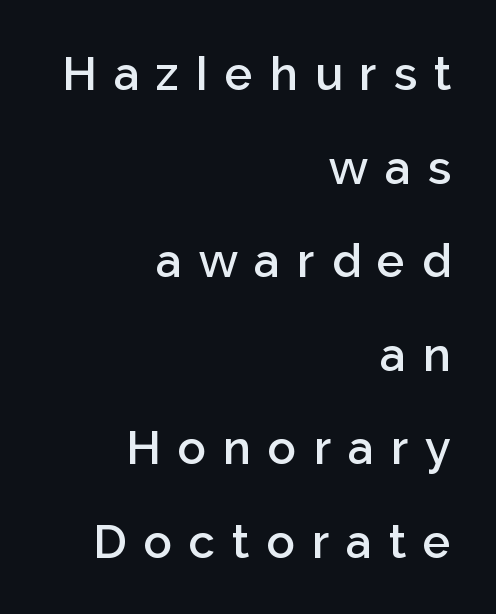
Here the designer chose a conventional face with non-uniform glyph widths. Horizontally, the lines are justified to the trailing edge only. The characters display no serif detailing; their extremities are plain. Vertical spacing — loose.
